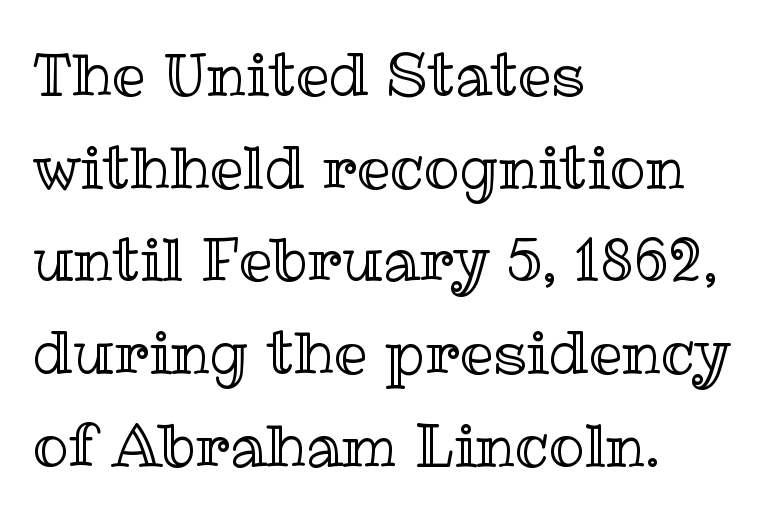
Q: Is the text italic (slanted)? A: No, it is upright.
Q: Is the text underlined? A: No.
Q: How is the paragraph aligned? A: Left-aligned.
Q: Is the spacing between letters normal or unusually wide? A: Normal.
Q: Is the spacing between lines tight, normal or loose? A: Normal.
Q: Width (condensed, normal, or wide)? A: Normal.
Q: x-height? A: Medium.
Q: Monospaced? A: No.
